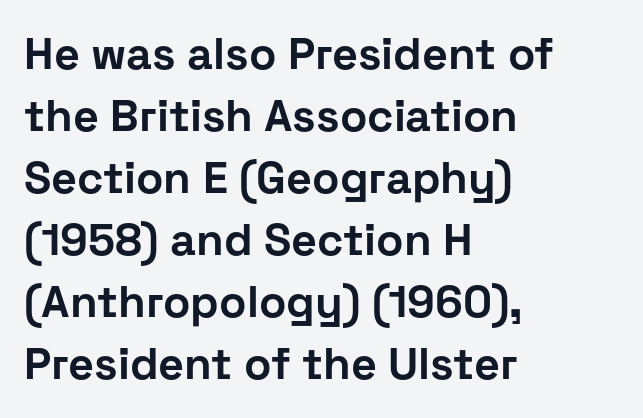
A full-strength bold gives these letters their thick strokes. Note the varied advance widths — an 'i' is clearly narrower than an 'm'. The lines are quadded left. Line spacing here is normal. Underline: absent. Every stem runs plumb, perpendicular to the baseline.
